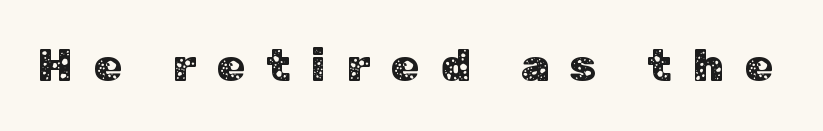
Nobody drew a line under any word here. In terms of posture, this sample is upright. Proportional: the letters do not fall into vertical columns. Compared with typical body copy, the letter spacing here is much looser. Observe the absence of serifs on each vertical stroke in this sample.
